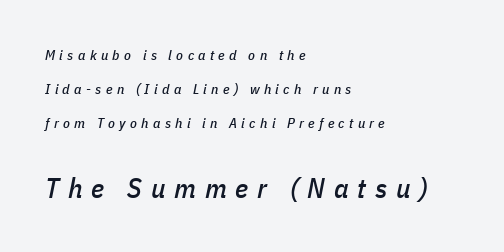
The letterforms stand isolated, each surrounded by extra space. The designer gave the closing block more size than the opening block. Do the characters align in a grid? No, the font is proportional. Notice how the passage keeps a crisp vertical edge on the left only.
